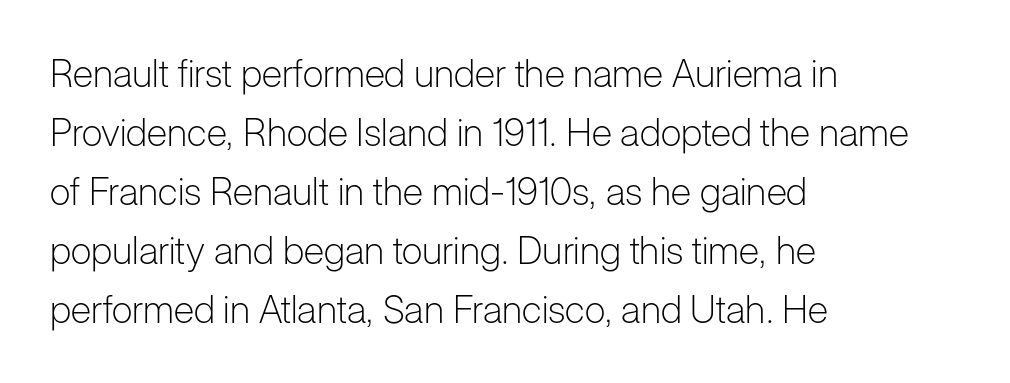
{"serif": "no", "italic": "no", "bold": "no", "weight": "light", "width": "normal", "stroke_contrast": "low", "x_height": "medium", "monospaced": "no", "underline": "no", "align": "left", "line_spacing": "normal", "line_spacing_ratio": 1.55, "letter_spacing": "normal", "letter_spacing_em": 0.0, "glyph_px": 38}
